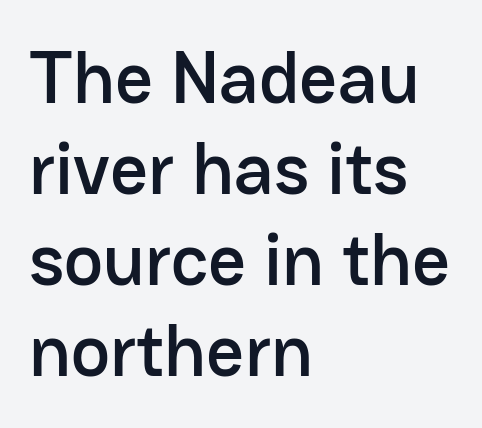
I'd call this a sans setting — the letters go barefoot. Quick note: not italic, upright. Any mark beneath the type? The region is blank. The letters sit at their default tracking, neither squeezed nor spread. Proportional: the letters do not fall into vertical columns. Notice how the passage keeps a crisp vertical edge on the left only.
